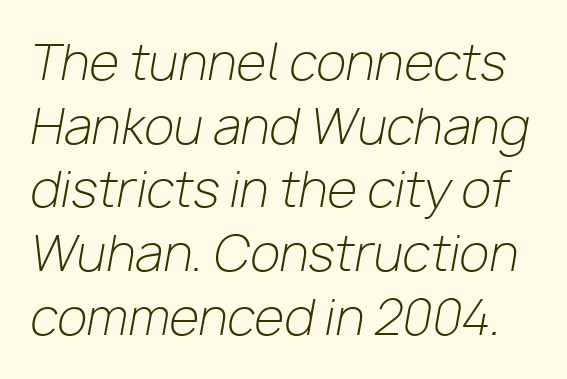
{"italic": "yes", "lean": "right", "slant_degrees": 10, "bold": "no", "weight": "light", "width": "normal", "stroke_contrast": "low", "x_height": "medium", "monospaced": "no", "underline": "no", "line_spacing": "normal", "line_spacing_ratio": 1.3, "letter_spacing": "normal", "letter_spacing_em": 0.0, "glyph_px": 49}
